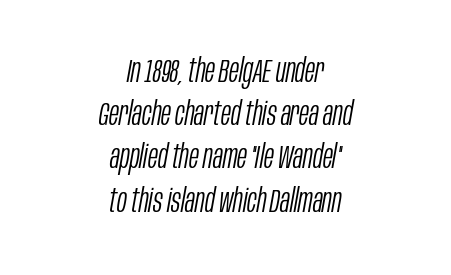
Q: Is the text bold? A: No.
Q: Is the text italic (slanted)? A: Yes, it leans right by about 10 degrees.
Q: Is the text underlined? A: No.
Q: How is the paragraph aligned? A: Centered.
Q: Is the spacing between letters normal or unusually wide? A: Normal.
Q: Is the spacing between lines tight, normal or loose? A: Normal.
Q: Width (condensed, normal, or wide)? A: Condensed.
Q: Stroke contrast? A: Low.
Q: x-height? A: Large.
Q: Monospaced? A: No.
